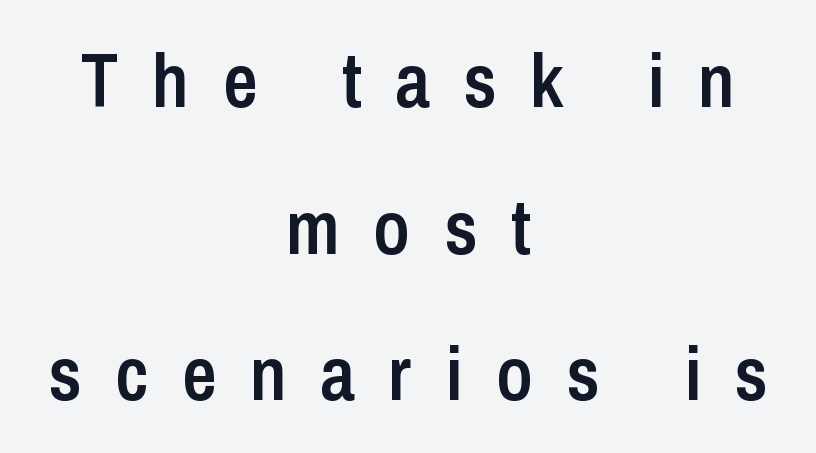
The image shows 76 px semibold, condensed sans-serif type, upright; set centered, loose line spacing (1.93x), unusually wide letter spacing (+0.44 em), not underlined; low stroke contrast and a medium x-height.
